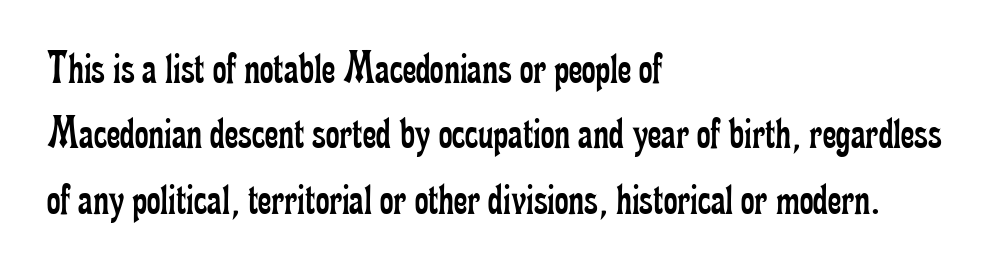
The image shows 47 px regular-weight, condensed serif type, upright; set left-aligned, normal line spacing (1.39x), normal letter spacing, not underlined; low stroke contrast and a small x-height.
